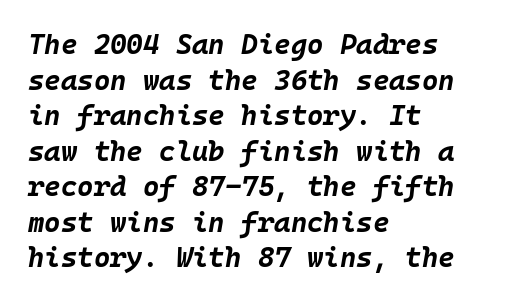
The passage shown has conventional tracking throughout. Descenders are the only things crossing below the line. Casual observation: everything's shoved over to the left. Spacing verdict: monospaced, one width for all characters. Typographic density is high because the face is bold. Whoever set this chose a conventional vertical rhythm.
